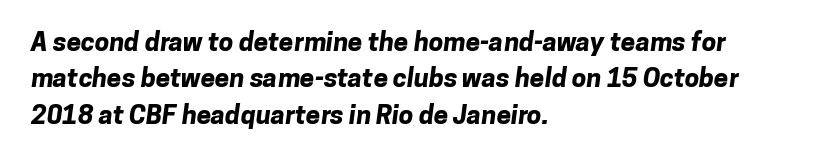
Q: Is the text bold? A: Yes.
Q: Is the text underlined? A: No.
Q: How is the paragraph aligned? A: Left-aligned.
Q: Is the spacing between letters normal or unusually wide? A: Normal.
Q: Is the spacing between lines tight, normal or loose? A: Normal.
